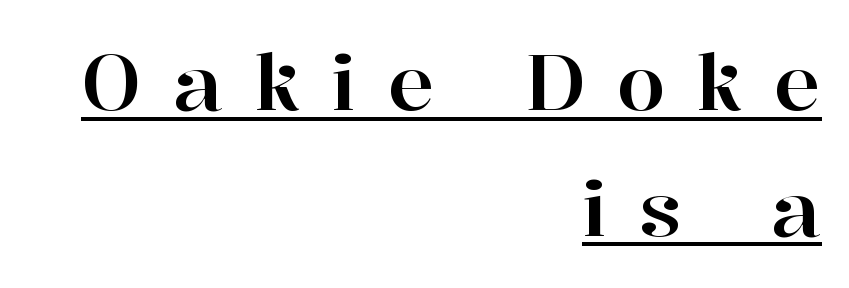
The image shows 78 px serif type, upright; set right-aligned, normal line spacing (1.61x), unusually wide letter spacing (+0.4 em), underlined; high stroke contrast and a medium x-height.
